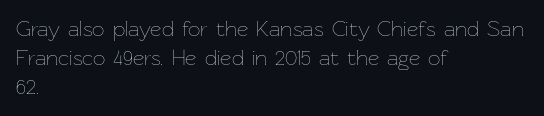
{"italic": "no", "bold": "no", "underline": "no", "align": "left", "line_spacing": "normal", "line_spacing_ratio": 1.32, "letter_spacing": "normal", "letter_spacing_em": 0.0, "glyph_px": 22}
